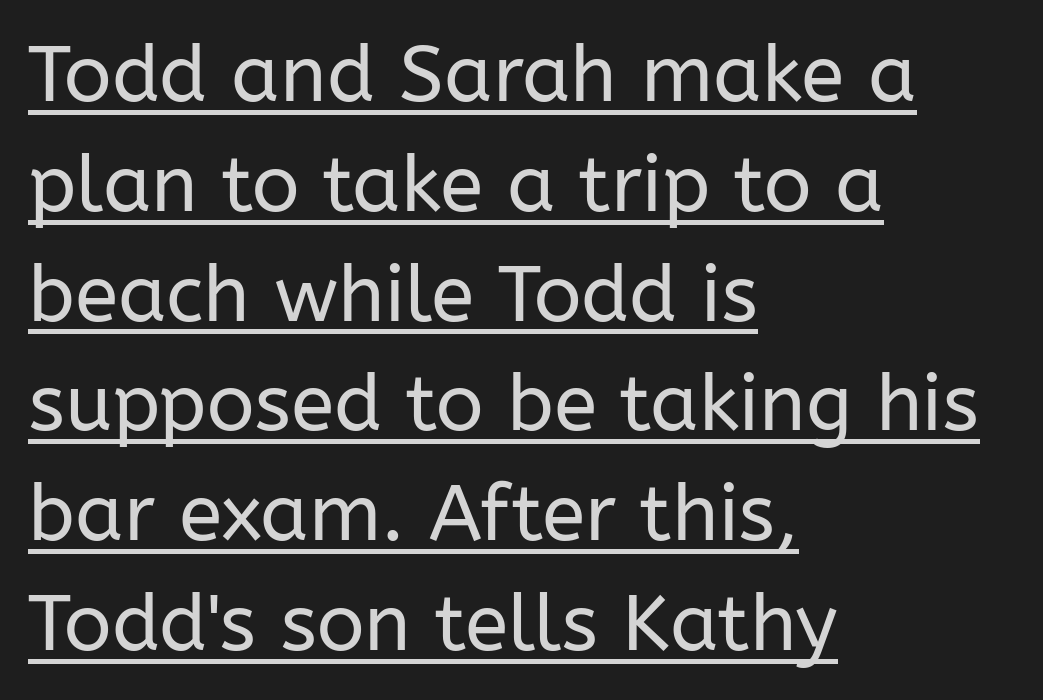
Q: Is the text bold? A: No.
Q: Is the text italic (slanted)? A: No, it is upright.
Q: Is the typeface a serif or a sans-serif typeface? A: Sans-serif.
Q: Is the text underlined? A: Yes.
Q: How is the paragraph aligned? A: Left-aligned.
Q: Is the spacing between letters normal or unusually wide? A: Normal.
Q: Is the spacing between lines tight, normal or loose? A: Normal.
Q: Width (condensed, normal, or wide)? A: Normal.
Q: Stroke contrast? A: Low.
Q: x-height? A: Medium.
Q: Monospaced? A: No.
